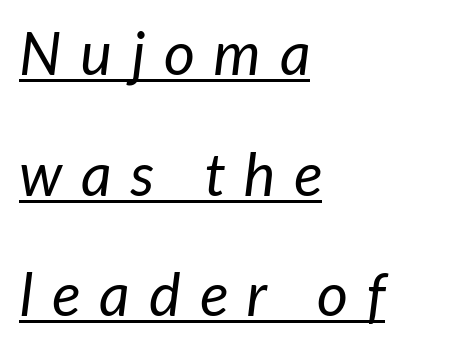
Where is the straight margin? On the left. Here the designer chose a conventional face with non-uniform glyph widths. In terms of letterform style, serifs are entirely absent. The rendered words wear a rule along their underside. No extra ink here — the face is not bold.
